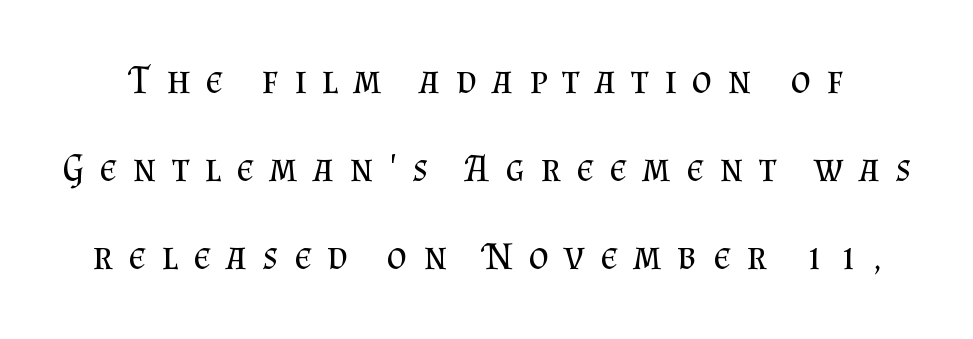
{"serif": "yes", "italic": "no", "bold": "no", "weight": "regular", "width": "normal", "stroke_contrast": "medium", "x_height": "small", "monospaced": "no", "underline": "no", "line_spacing": "loose", "line_spacing_ratio": 2.26, "letter_spacing": "wide", "letter_spacing_em": 0.4, "glyph_px": 39}
